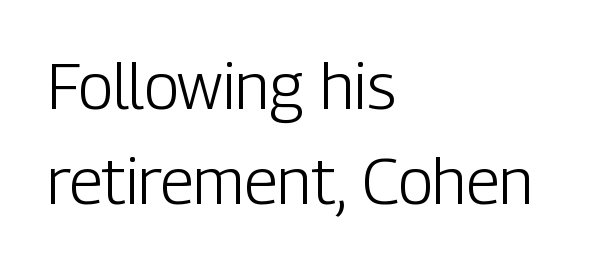
The image shows 64 px light, condensed sans-serif type, upright; set left-aligned, normal line spacing (1.49x), normal letter spacing, not underlined; low stroke contrast and a medium x-height.
